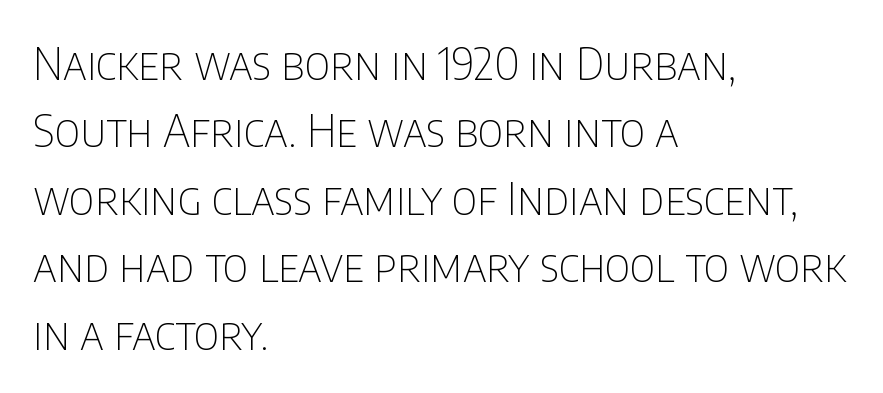
The image shows 45 px thin, condensed sans-serif type, upright; set left-aligned, normal line spacing (1.5x), normal letter spacing, not underlined; low stroke contrast and a large x-height.
